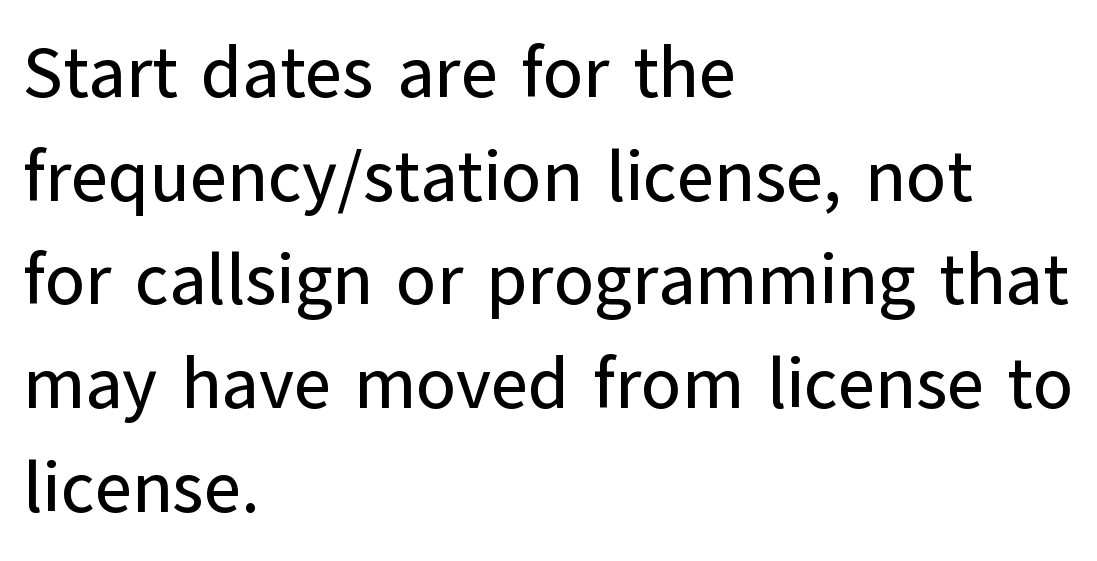
The passage shown is typed in a proportional face where columns would drift. Rendered with straight, roman letterforms. Vertically, the passage feels balanced, rows spaced as you'd expect. Letters rest on an invisible, unmarked baseline. Notice how the passage keeps a crisp vertical edge on the left only.
